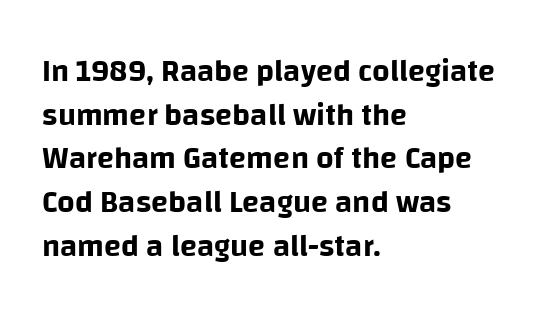
Q: Is the text italic (slanted)? A: No, it is upright.
Q: Is the typeface a serif or a sans-serif typeface? A: Sans-serif.
Q: Is the text underlined? A: No.
Q: How is the paragraph aligned? A: Left-aligned.
Q: Is the spacing between letters normal or unusually wide? A: Normal.
Q: Is the spacing between lines tight, normal or loose? A: Normal.
Q: Width (condensed, normal, or wide)? A: Normal.
Q: Stroke contrast? A: Low.
Q: x-height? A: Large.
Q: Monospaced? A: No.
